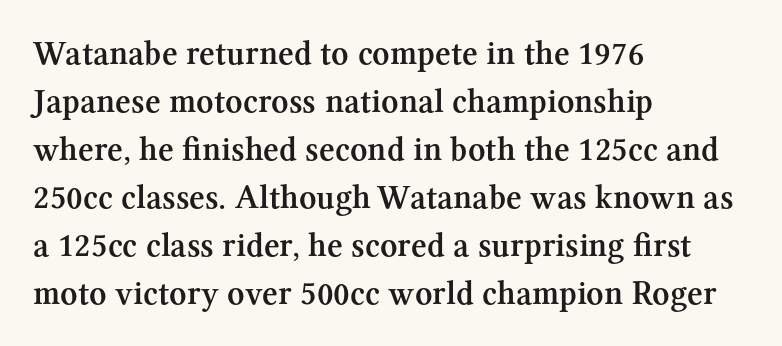
This is the regular roman posture of the typeface. Glyph-to-glyph distance matches everyday printed text. The baseline area is clear. Look at the stroke-to-counter ratio: somewhat heavy, a semibold.
